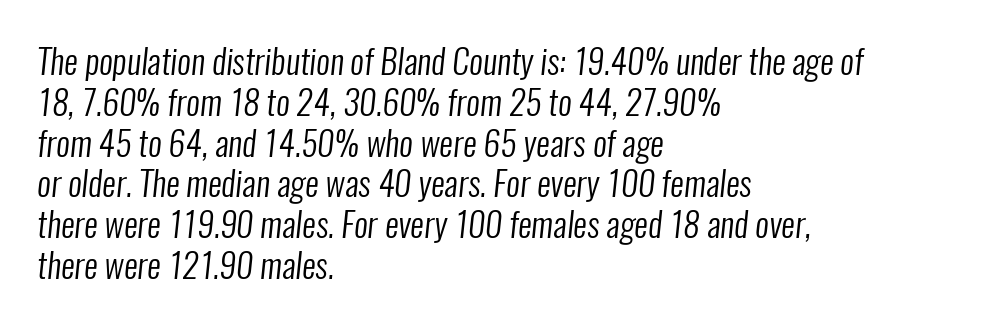
Q: Is the text bold? A: No.
Q: Is the typeface a serif or a sans-serif typeface? A: Sans-serif.
Q: Is the text underlined? A: No.
Q: How is the paragraph aligned? A: Left-aligned.
Q: Is the spacing between letters normal or unusually wide? A: Normal.
Q: Width (condensed, normal, or wide)? A: Condensed.
Q: Stroke contrast? A: Low.
Q: x-height? A: Medium.
Q: Monospaced? A: No.
